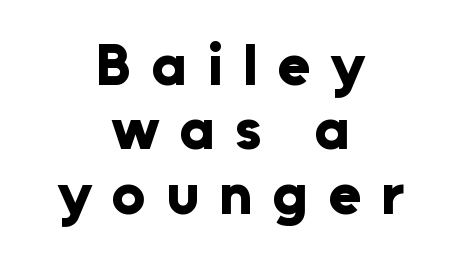
Q: Is the text bold? A: Yes.
Q: Is the text italic (slanted)? A: No, it is upright.
Q: Is the typeface a serif or a sans-serif typeface? A: Sans-serif.
Q: Is the text underlined? A: No.
Q: How is the paragraph aligned? A: Centered.
Q: Is the spacing between letters normal or unusually wide? A: Unusually wide.
Q: Is the spacing between lines tight, normal or loose? A: Tight.
Q: Width (condensed, normal, or wide)? A: Normal.
Q: Stroke contrast? A: Low.
Q: x-height? A: Medium.
Q: Monospaced? A: No.
